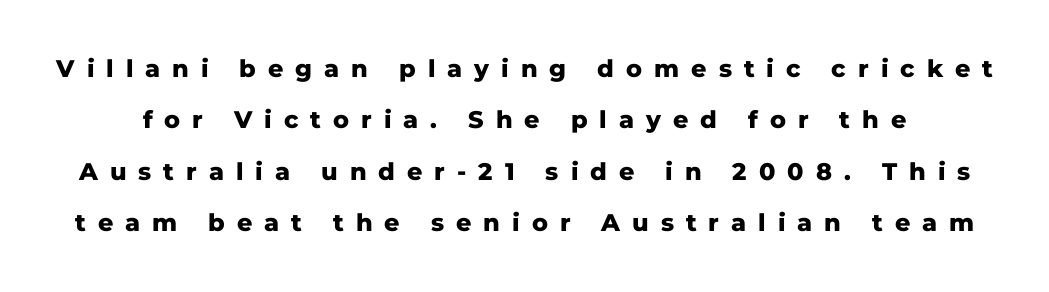
{"italic": "no", "bold": "yes", "underline": "no", "line_spacing": "loose", "line_spacing_ratio": 2.14, "letter_spacing": "wide", "letter_spacing_em": 0.5, "glyph_px": 24}
